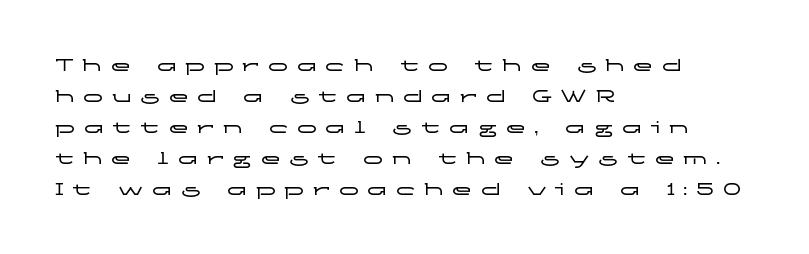
Only glyphs here, with clear space below each row. The type sits square on the baseline with zero lean. Characters follow at a spacing far wider than the type designer built in. Normally led — the rows are evenly, conventionally spaced.
